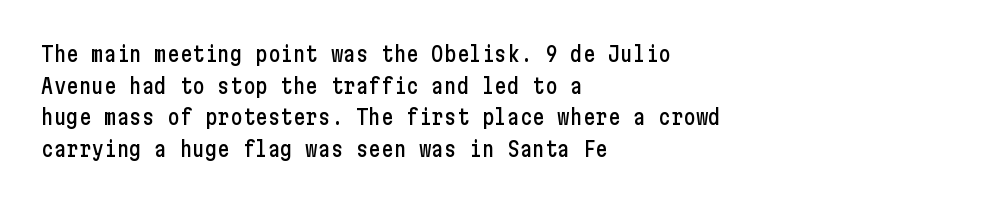
The image shows 21 px text type, upright; set left-aligned, normal line spacing (1.51x), normal letter spacing, not underlined.
